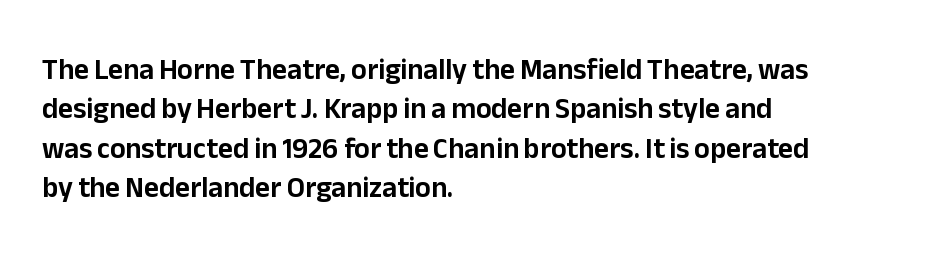
The image shows 29 px sans-serif type, upright; set left-aligned, normal line spacing (1.36x), normal letter spacing, not underlined; low stroke contrast and a medium x-height.
